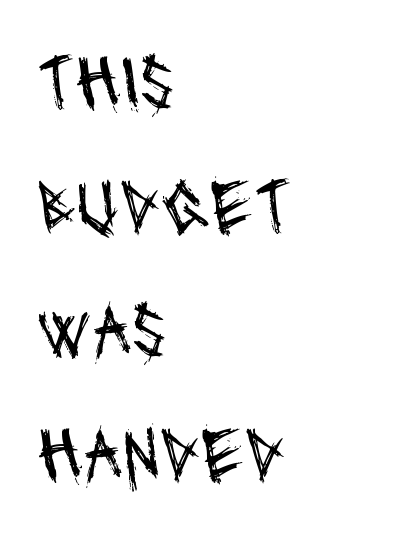
Q: Is the text bold? A: No.
Q: Is the typeface a serif or a sans-serif typeface? A: Sans-serif.
Q: Is the text underlined? A: No.
Q: How is the paragraph aligned? A: Left-aligned.
Q: Is the spacing between letters normal or unusually wide? A: Normal.
Q: Is the spacing between lines tight, normal or loose? A: Normal.
Q: Width (condensed, normal, or wide)? A: Condensed.
Q: Stroke contrast? A: Medium.
Q: x-height? A: Large.
Q: Monospaced? A: No.
